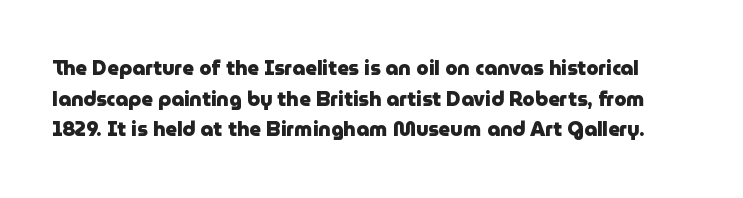
{"italic": "no", "bold": "yes", "underline": "no", "line_spacing": "normal", "line_spacing_ratio": 1.53, "letter_spacing": "normal", "letter_spacing_em": 0.0, "glyph_px": 20}
